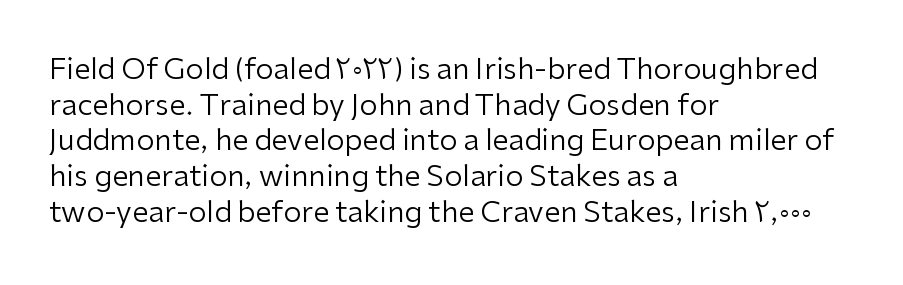
{"serif": "no", "italic": "no", "bold": "no", "weight": "regular", "width": "normal", "stroke_contrast": "low", "x_height": "medium", "monospaced": "no", "underline": "no", "align": "left", "line_spacing_ratio": 1.23, "letter_spacing": "normal", "letter_spacing_em": 0.0, "glyph_px": 29}
